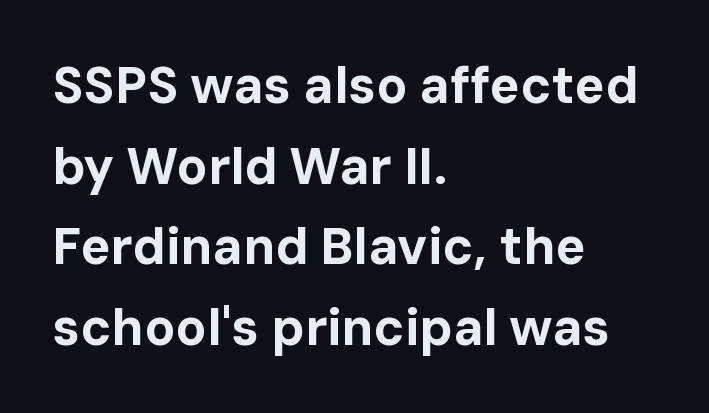
Q: Is the text bold? A: Yes.
Q: Is the text italic (slanted)? A: No, it is upright.
Q: Is the typeface a serif or a sans-serif typeface? A: Sans-serif.
Q: Is the text underlined? A: No.
Q: How is the paragraph aligned? A: Left-aligned.
Q: Is the spacing between letters normal or unusually wide? A: Normal.
Q: Is the spacing between lines tight, normal or loose? A: Normal.
Q: Width (condensed, normal, or wide)? A: Normal.
Q: Stroke contrast? A: Low.
Q: x-height? A: Medium.
Q: Monospaced? A: No.
